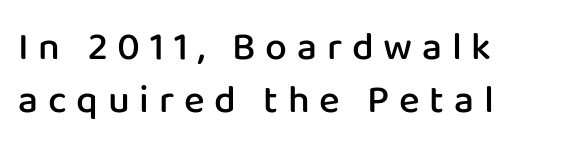
Looks like regular typesetting: each glyph gets only the width it needs. In terms of letterform style, serifs are entirely absent. Beneath every word, the page is bare. The letters stand upright; this is a roman face.
